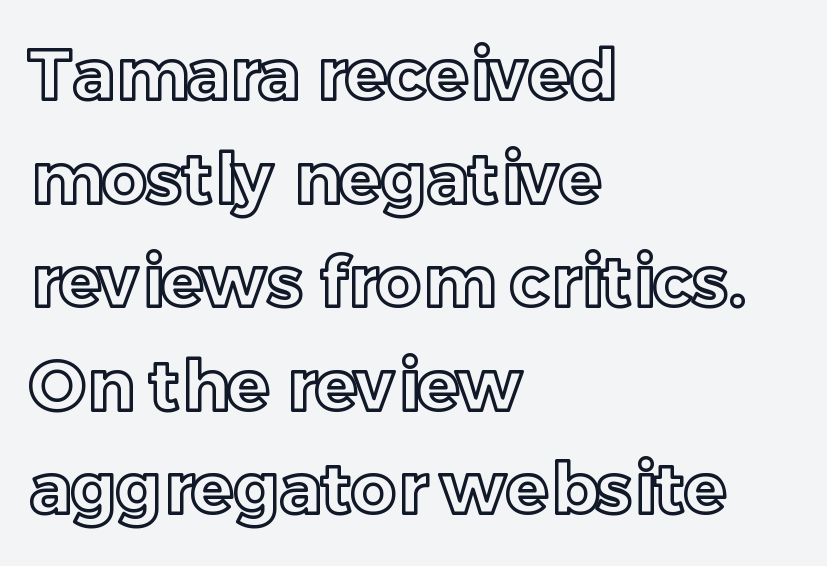
The image shows 70 px text type, upright; set left-aligned, normal line spacing (1.48x), normal letter spacing, not underlined; a medium x-height.
